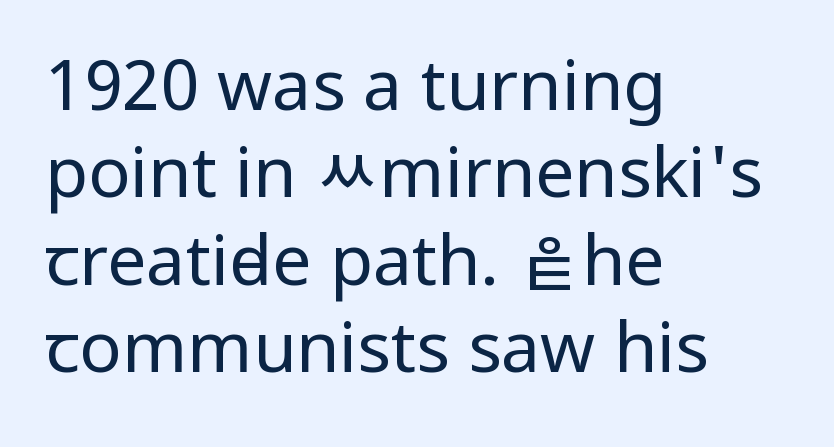
The rendering anchors every line to the left-hand side. Posture: vertical. Heft: none added — not bold. Proportional: the letters do not fall into vertical columns.
